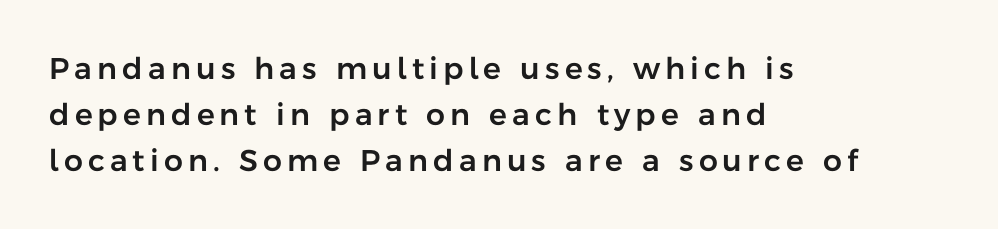
{"serif": "no", "italic": "no", "width": "normal", "stroke_contrast": "low", "x_height": "medium", "monospaced": "no", "underline": "no", "align": "left", "line_spacing": "normal", "line_spacing_ratio": 1.54, "glyph_px": 30}
